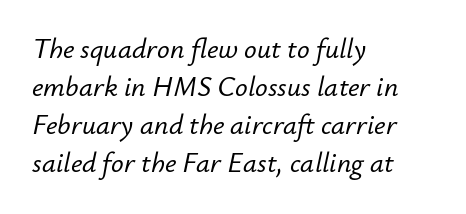
Is this a fixed-width face? No — the glyphs have proportional, varying widths. All the whitespace from short lines collects on the right. Emphasis-style slanted type is in use. Spacing between characters is what you'd get straight out of the box. Quick note: underline off. Honestly, the row spacing looks completely unremarkable.
